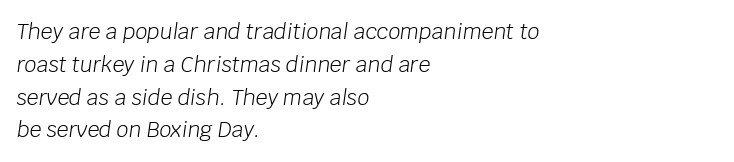
{"italic": "yes", "lean": "right", "slant_degrees": 8, "bold": "no", "underline": "no", "align": "left", "line_spacing": "normal", "line_spacing_ratio": 1.56, "letter_spacing": "normal", "letter_spacing_em": 0.0, "glyph_px": 21}
